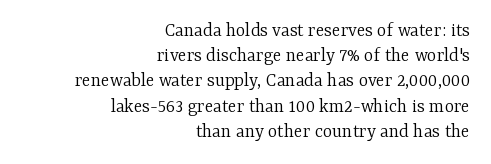
{"italic": "no", "bold": "no", "underline": "no", "align": "right", "line_spacing": "normal", "line_spacing_ratio": 1.26, "letter_spacing": "normal", "letter_spacing_em": 0.0, "glyph_px": 20}
